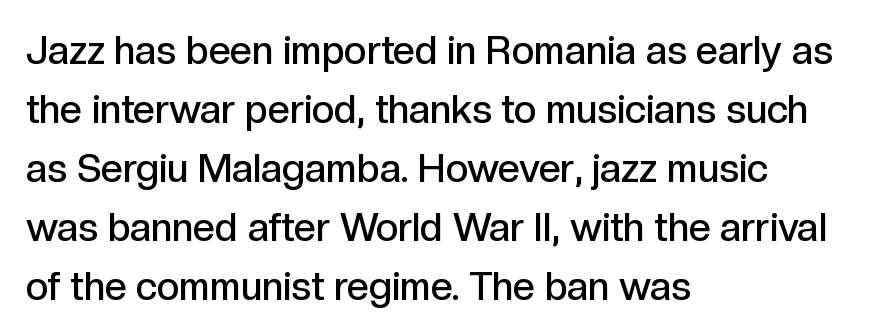
The image shows 39 px semibold sans-serif type, upright; set left-aligned, normal line spacing (1.51x), normal letter spacing, not underlined; a medium x-height.
